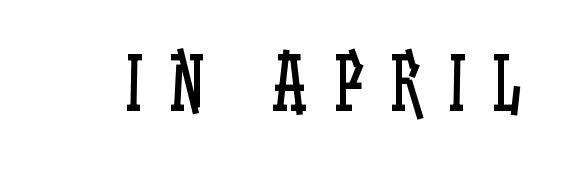
A typesetter would call this proportional, since set widths differ per character. The passage shown is not underscored anywhere. Notice how the stems are strictly vertical — no italics here. The rendering inserts visible extra space after every character. No heavy texture on the line: the type isn't bold.
